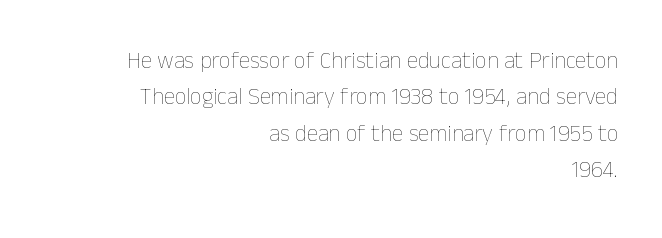
The image shows 23 px text type, upright; set right-aligned, normal line spacing (1.58x), normal letter spacing, not underlined.
